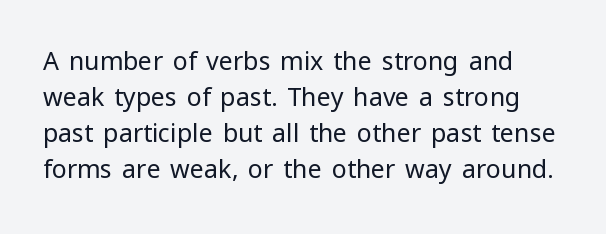
This rendering leaves character spacing at its baseline value. No heavy texture on the line: the type isn't bold. Unlike italic type, these characters show no tilt at all. Lines of text with bare space underneath. One glance says typical: line gaps are just what's usual.
